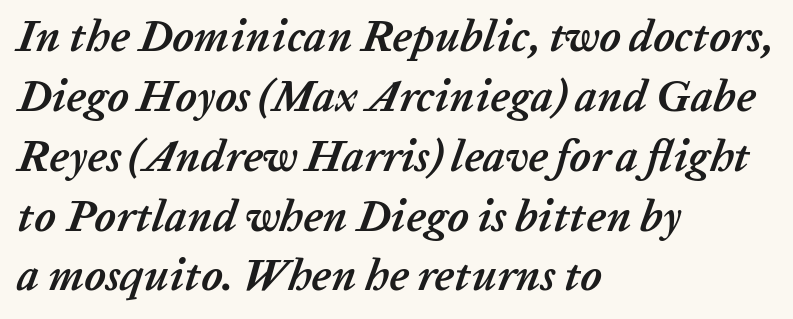
Is this a fixed-width face? No — the glyphs have proportional, varying widths. The rows are spaced the way most documents space them. There's an unmistakable incline to the writing here. The letterforms sit shoulder to shoulder at normal distance. Emphasis by weight is at full strength: bold. Notice how the passage keeps a crisp vertical edge on the left only.
